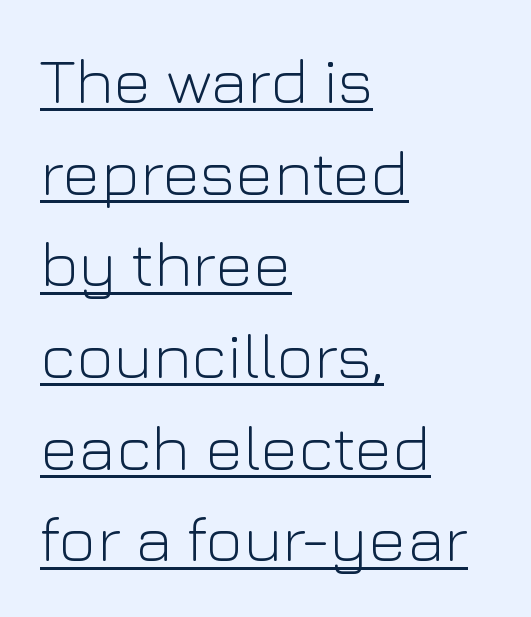
The image shows 65 px light sans-serif type, upright; set left-aligned, normal line spacing (1.41x), normal letter spacing, underlined; low stroke contrast and a medium x-height.
